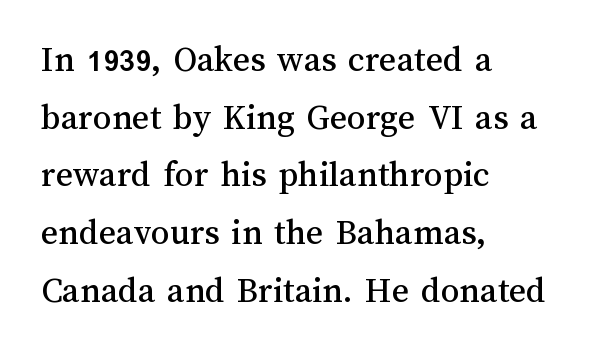
Alignment: flush left. No word sits above an underline. Think of a printed novel: that variable character pitch is what you see here. You could call the tracking neutral — neither tight nor loose. Summary of vertical rhythm: regular, with standard interline spacing.
